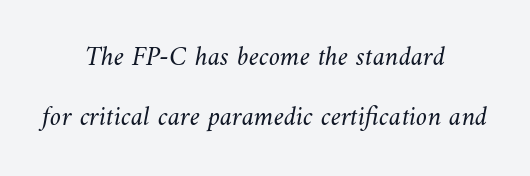
The image shows 28 px light type; set centered, loose line spacing (2.14x), normal letter spacing, not underlined; medium stroke contrast and a small x-height.
